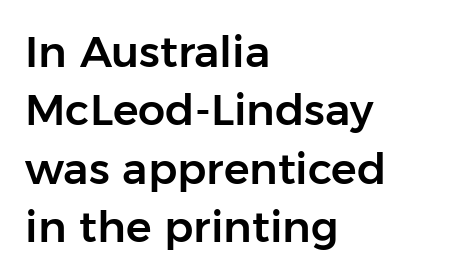
Q: Is the text italic (slanted)? A: No, it is upright.
Q: Is the typeface a serif or a sans-serif typeface? A: Sans-serif.
Q: Is the text underlined? A: No.
Q: How is the paragraph aligned? A: Left-aligned.
Q: Is the spacing between letters normal or unusually wide? A: Normal.
Q: Is the spacing between lines tight, normal or loose? A: Normal.
Q: Width (condensed, normal, or wide)? A: Normal.
Q: Stroke contrast? A: Low.
Q: x-height? A: Medium.
Q: Monospaced? A: No.
